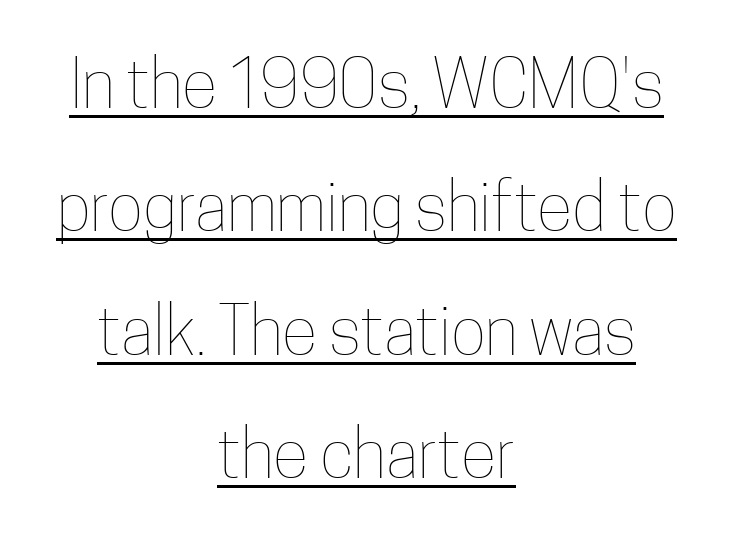
Looks like regular typesetting: each glyph gets only the width it needs. A centered setting, common on invitations and titles, is used for this passage. If you drew a line through each stem, it would be perfectly vertical. The face used here is rendered with its standard letterfit.
